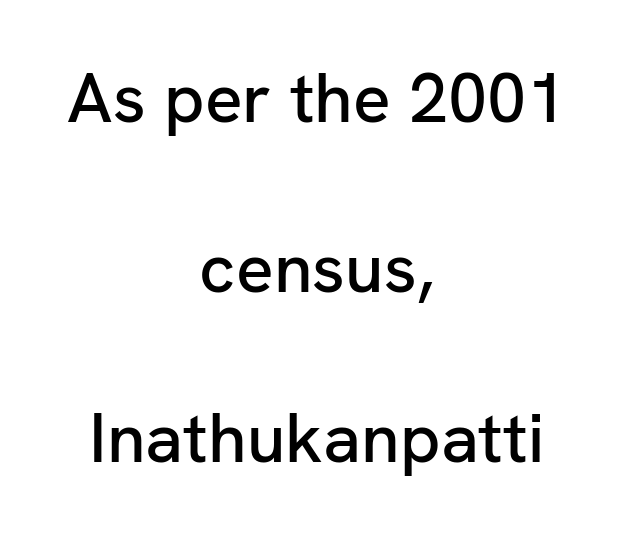
The image shows 70 px sans-serif type, upright; set centered, loose line spacing (2.43x), normal letter spacing, not underlined; low stroke contrast and a medium x-height.
